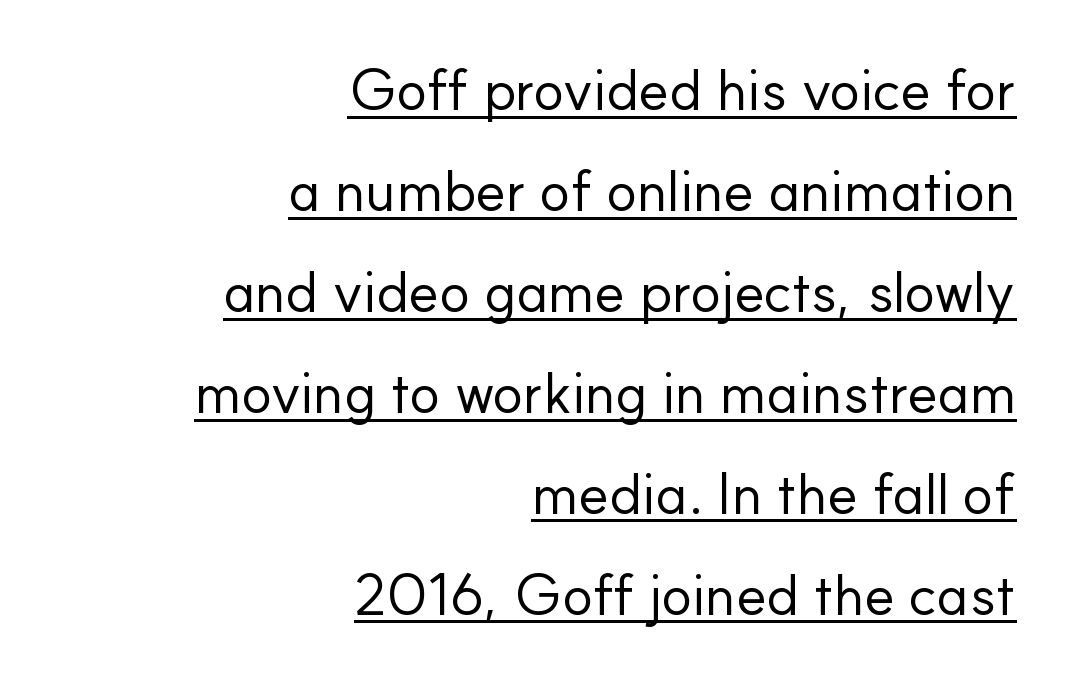
{"serif": "no", "italic": "no", "bold": "no", "weight": "regular", "width": "normal", "stroke_contrast": "low", "x_height": "small", "monospaced": "no", "underline": "yes", "align": "right", "line_spacing_ratio": 1.74, "letter_spacing": "normal", "letter_spacing_em": 0.0, "glyph_px": 58}
